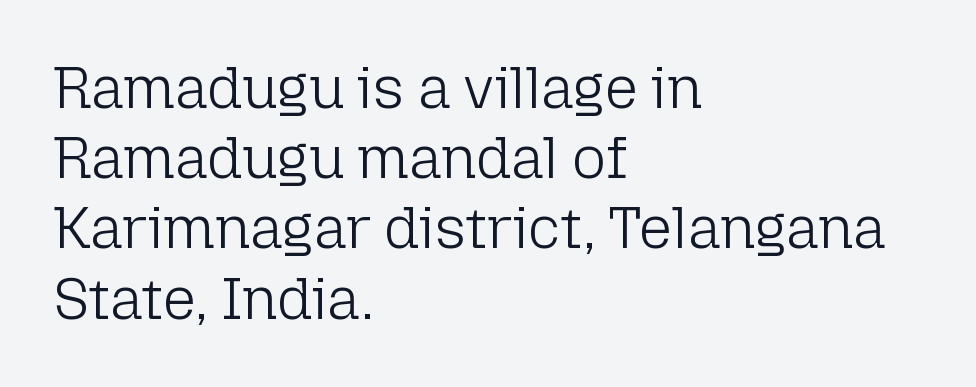
The passage shown has conventional tracking throughout. On a weight scale, this lands at 450 or below. A typesetter would mark this as roman, not italic. Nothing sits at the stroke ends, so this counts as sans-serif. The letters advance in unequal steps, a hallmark of proportional type. Clear beneath every line of the passage.
